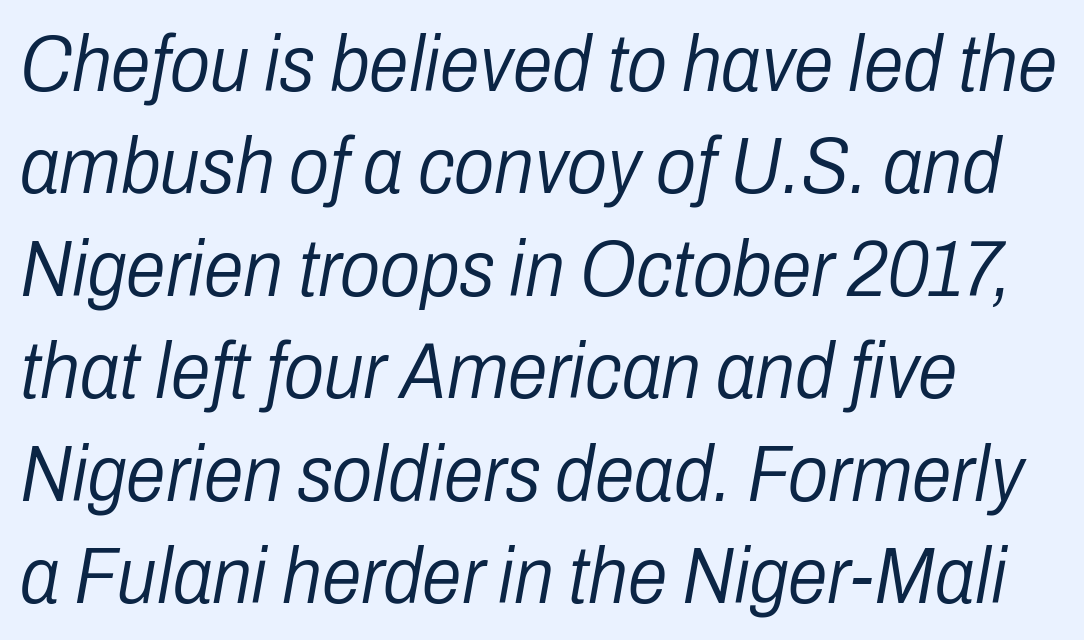
{"italic": "yes", "lean": "right", "slant_degrees": 10, "bold": "no", "weight": "light", "width": "condensed", "stroke_contrast": "low", "x_height": "medium", "monospaced": "no", "underline": "no", "align": "left", "line_spacing": "normal", "line_spacing_ratio": 1.28, "letter_spacing": "normal", "letter_spacing_em": 0.0, "glyph_px": 80}
